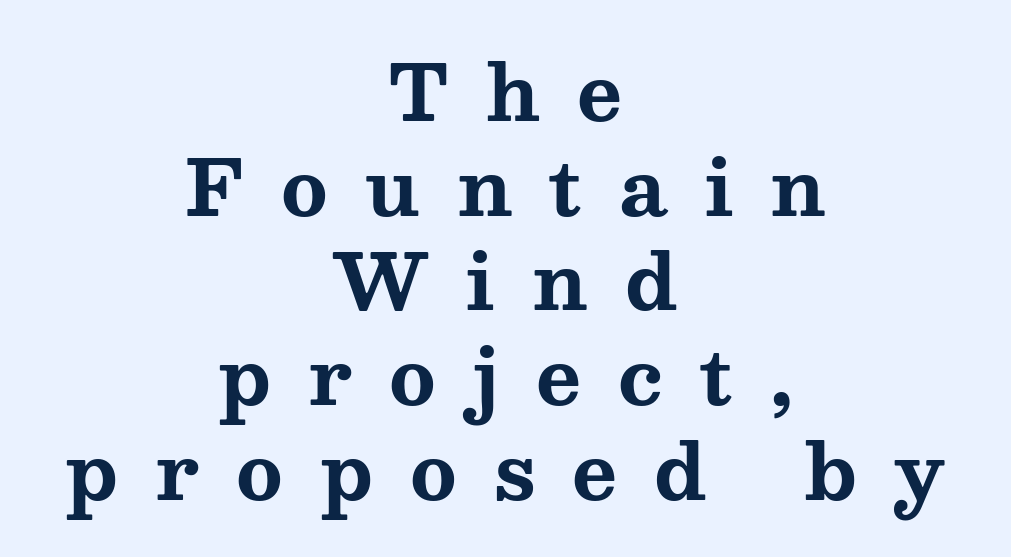
Q: Is the text bold? A: Yes.
Q: Is the text italic (slanted)? A: No, it is upright.
Q: Is the typeface a serif or a sans-serif typeface? A: Serif.
Q: Is the text underlined? A: No.
Q: How is the paragraph aligned? A: Centered.
Q: Is the spacing between letters normal or unusually wide? A: Unusually wide.
Q: Width (condensed, normal, or wide)? A: Wide.
Q: Stroke contrast? A: Medium.
Q: x-height? A: Medium.
Q: Monospaced? A: No.
